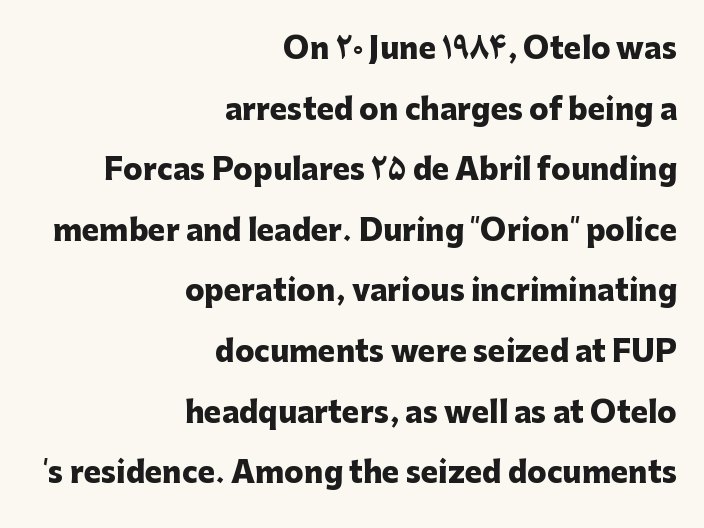
{"serif": "no", "italic": "no", "bold": "yes", "weight": "heavy", "width": "normal", "stroke_contrast": "low", "x_height": "medium", "monospaced": "no", "underline": "no", "align": "right", "line_spacing": "loose", "line_spacing_ratio": 2.09, "letter_spacing": "normal", "letter_spacing_em": 0.0, "glyph_px": 29}
